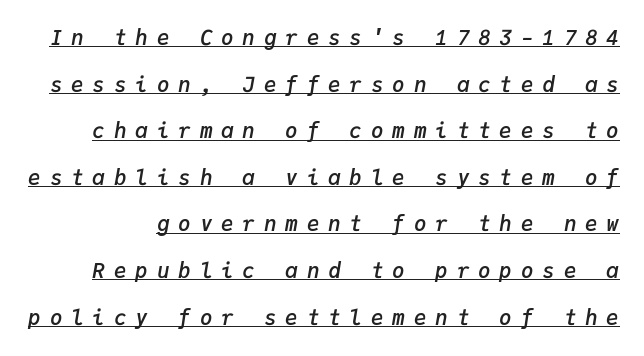
Look at the tracking — it's clearly loosened, letters drifting apart. Leading: increased. You can see a thin bar hugging the bottom of the glyphs. Characters are canted at an angle relative to the baseline's perpendicular.
